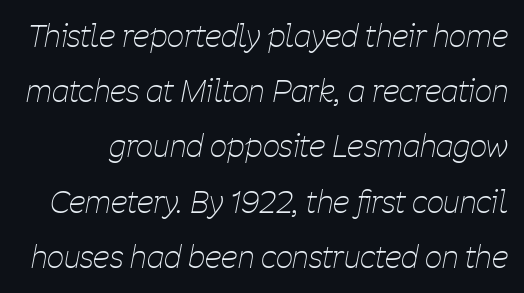
Q: Is the text bold? A: No.
Q: Is the text italic (slanted)? A: Yes, it leans right by about 11 degrees.
Q: Is the text underlined? A: No.
Q: Is the spacing between letters normal or unusually wide? A: Normal.
Q: Width (condensed, normal, or wide)? A: Condensed.
Q: Stroke contrast? A: Low.
Q: x-height? A: Medium.
Q: Monospaced? A: No.
